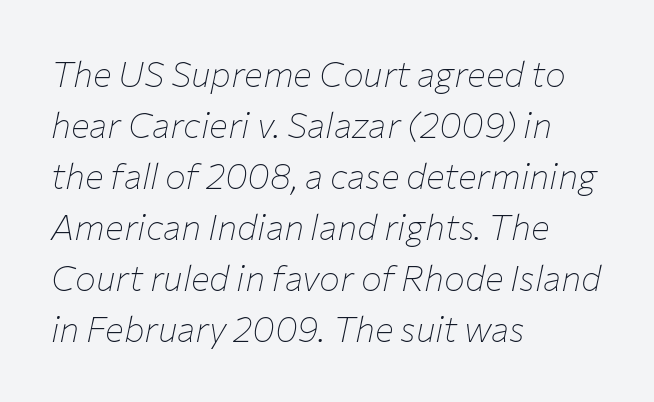
{"italic": "yes", "lean": "right", "slant_degrees": 12, "bold": "no", "weight": "thin", "width": "normal", "stroke_contrast": "low", "x_height": "medium", "monospaced": "no", "underline": "no", "align": "left", "line_spacing": "normal", "line_spacing_ratio": 1.46, "letter_spacing": "normal", "letter_spacing_em": 0.0, "glyph_px": 35}
